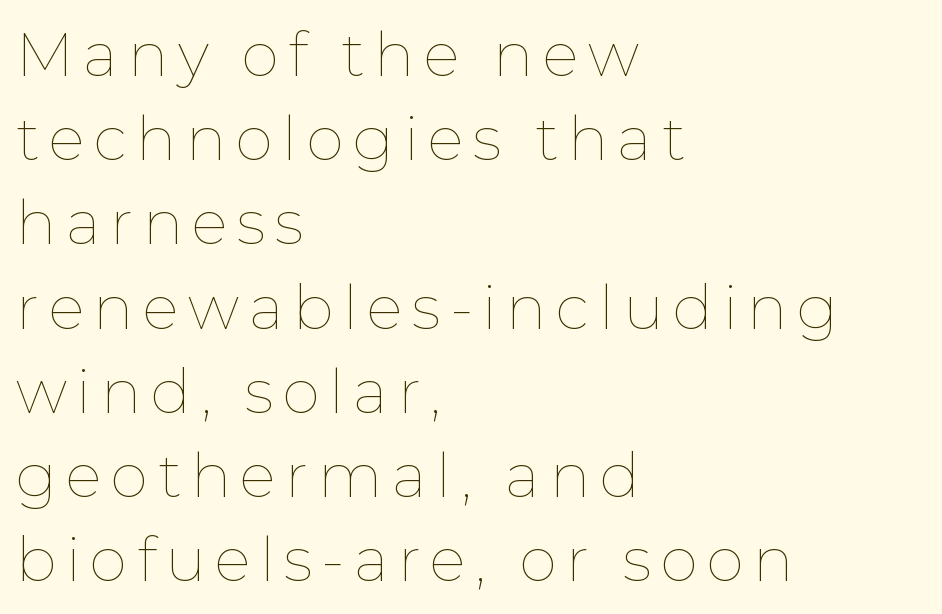
A light-to-regular cut is what we see here. Vertical strokes here are truly vertical. Rows of type keep a routine distance in the vertical direction. A typesetter would call this proportional, since set widths differ per character.
